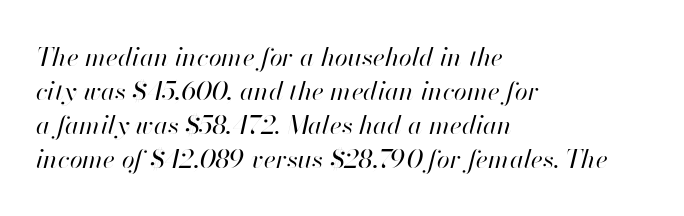
Q: Is the text bold? A: No.
Q: Is the text italic (slanted)? A: Yes, it leans right by about 13 degrees.
Q: Is the text underlined? A: No.
Q: How is the paragraph aligned? A: Left-aligned.
Q: Is the spacing between letters normal or unusually wide? A: Normal.
Q: Is the spacing between lines tight, normal or loose? A: Normal.
